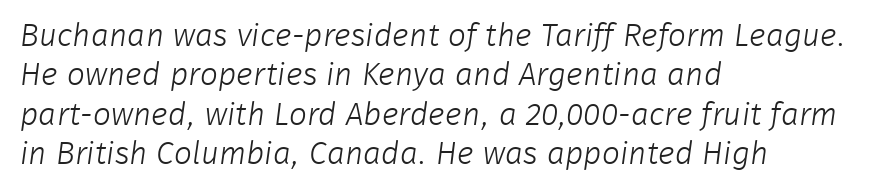
{"serif": "no", "bold": "no", "weight": "light", "width": "normal", "stroke_contrast": "low", "x_height": "medium", "monospaced": "no", "underline": "no", "align": "left", "line_spacing_ratio": 1.23, "letter_spacing": "normal", "letter_spacing_em": 0.0, "glyph_px": 32}
